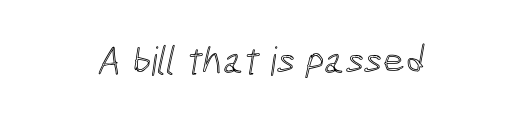
Q: Is the text underlined? A: No.
Q: How is the paragraph aligned? A: Centered.
Q: Is the spacing between letters normal or unusually wide? A: Normal.
Q: Width (condensed, normal, or wide)? A: Condensed.
Q: x-height? A: Medium.
Q: Monospaced? A: No.
